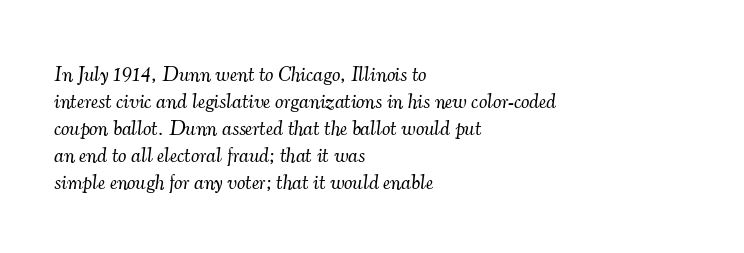
Normally led — the rows are evenly, conventionally spaced. One-word summary of the alignment: left. What stands out about the letter spacing? Nothing — it is the standard amount. Weight: not bold — regular or lighter. The glyphs are unaccompanied by any horizontal stroke below them.
